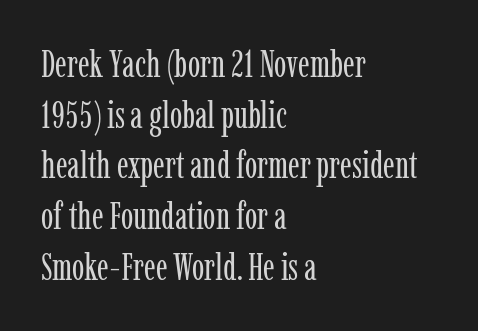
The passage shown stacks its lines at a standard gap. Observe the serifs anchoring each vertical stroke in this sample. Quick note: underline off. No heavy texture on the line: the type isn't bold. The face used here is rendered with its standard letterfit.
